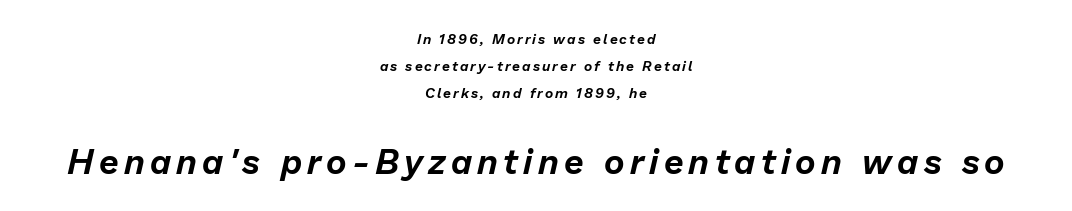
The image shows 35 px text type, italic (leaning right); set centered, loose line spacing (1.92x), not underlined; the second (bottom) block is 2.5x larger; low stroke contrast and a medium x-height.
